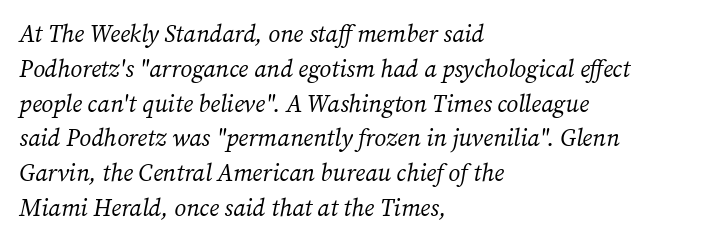
{"italic": "yes", "lean": "right", "slant_degrees": 12, "bold": "no", "underline": "no", "align": "left", "line_spacing": "normal", "line_spacing_ratio": 1.45, "letter_spacing": "normal", "letter_spacing_em": 0.0, "glyph_px": 24}
